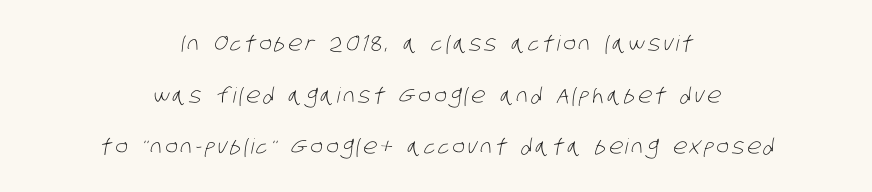
Is there much room between lines? Yes — plenty of vertical air separates them. Summary of weight: not heavy and not bold. The compositor balanced each line on the midline. Any mark beneath the type? The region is blank.
